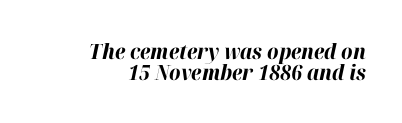
The image shows 21 px bold type, italic (leaning right); set right-aligned, tight line spacing (0.98x), normal letter spacing, not underlined.
